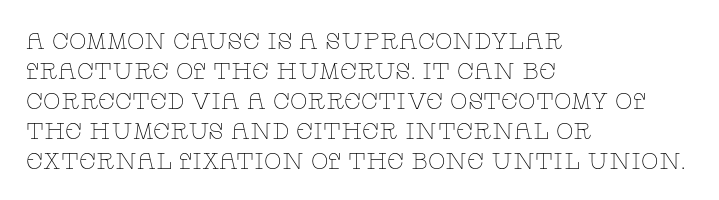
The image shows 23 px text type, upright; set left-aligned, normal line spacing (1.3x), normal letter spacing, not underlined.
